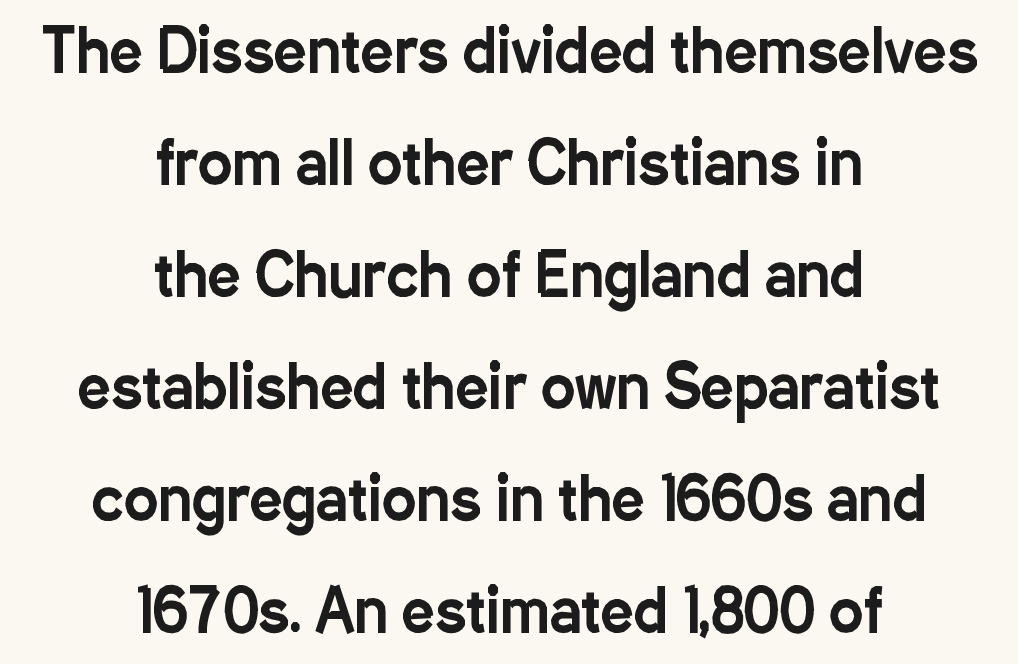
The lines in this sample share a center point and differ in where they start and stop. If you drew a line through each stem, it would be perfectly vertical. Tracking here is standard; glyphs follow each other at the usual distance. Regarding serifs, this sample does without them. You could fit nearly another row in the gap between these rows.
